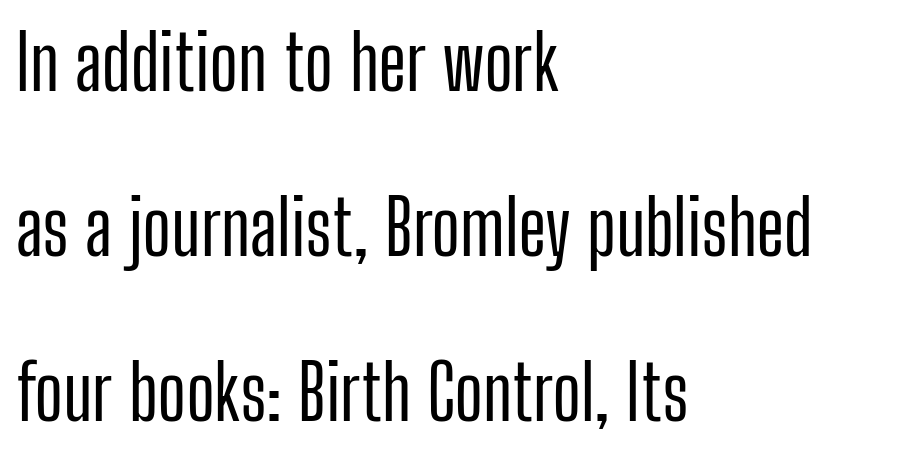
The image shows 76 px condensed sans-serif type, upright; set left-aligned, loose line spacing (2.17x), normal letter spacing, not underlined; low stroke contrast and a medium x-height.
